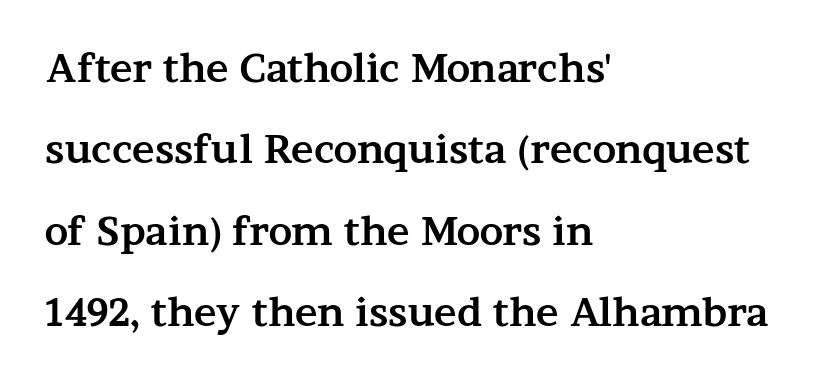
{"serif": "yes", "italic": "no", "bold": "yes", "weight": "bold", "width": "wide", "stroke_contrast": "medium", "x_height": "medium", "monospaced": "no", "underline": "no", "align": "left", "line_spacing": "loose", "line_spacing_ratio": 2.14, "letter_spacing": "normal", "letter_spacing_em": 0.0, "glyph_px": 38}
